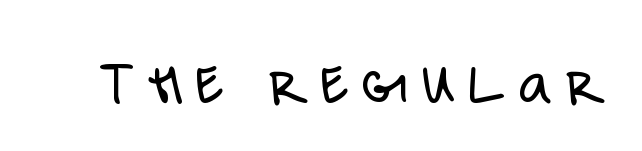
{"serif": "no", "italic": "no", "bold": "no", "weight": "light", "width": "condensed", "stroke_contrast": "low", "x_height": "large", "monospaced": "no", "underline": "no", "letter_spacing": "wide", "letter_spacing_em": 0.2, "glyph_px": 64}
